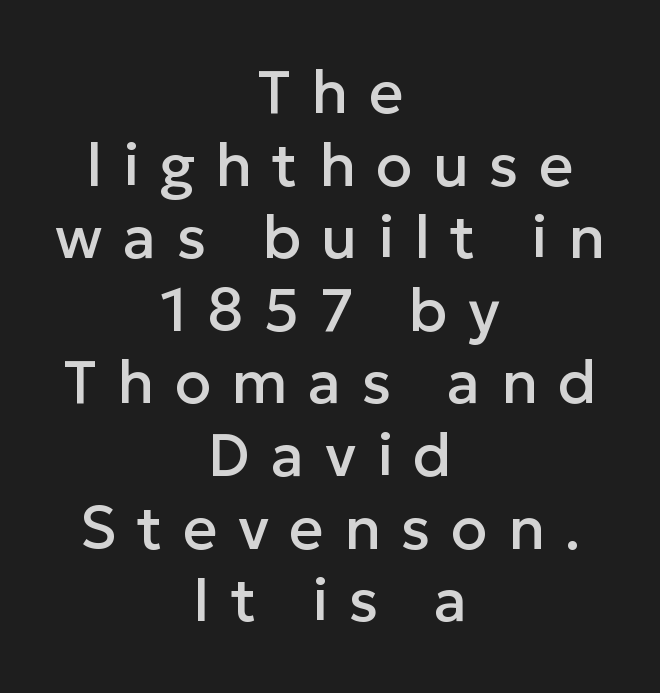
Alignment: centered. Proportional: the letters do not fall into vertical columns. A typesetter would label this face a sans. Clear beneath every line of the passage. Unlike italic type, these characters show no tilt at all.
